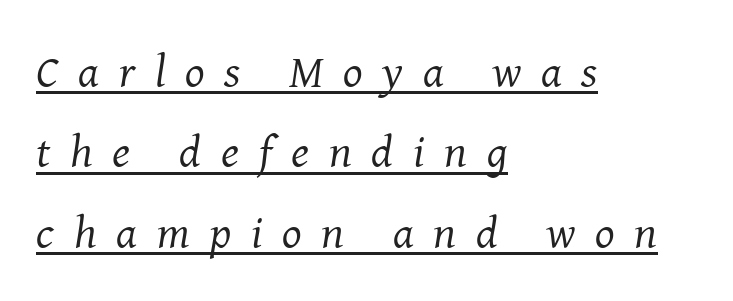
Q: Is the text bold? A: No.
Q: Is the text italic (slanted)? A: Yes, it leans right by about 8 degrees.
Q: Is the typeface a serif or a sans-serif typeface? A: Serif.
Q: Is the text underlined? A: Yes.
Q: How is the paragraph aligned? A: Left-aligned.
Q: Is the spacing between letters normal or unusually wide? A: Unusually wide.
Q: Width (condensed, normal, or wide)? A: Normal.
Q: Stroke contrast? A: Medium.
Q: x-height? A: Medium.
Q: Monospaced? A: No.
